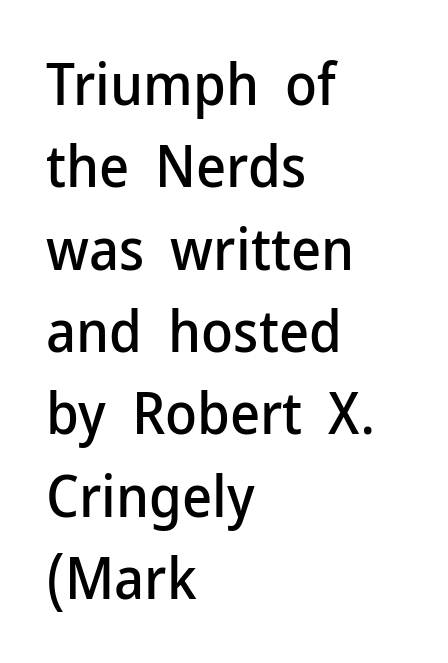
{"serif": "no", "italic": "no", "width": "normal", "stroke_contrast": "low", "x_height": "medium", "monospaced": "no", "underline": "no", "align": "left", "line_spacing": "normal", "line_spacing_ratio": 1.42, "letter_spacing": "normal", "letter_spacing_em": 0.0, "glyph_px": 58}
